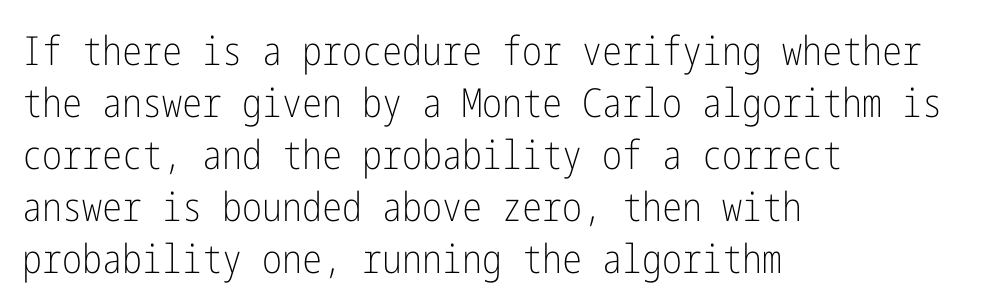
The zone under the glyphs is completely vacant. Compared with a typical body face, this is equally light or lighter still. The face used here is rendered with its standard letterfit. No italicization has been applied; the sample stays upright. A classic flush-left, rag-right setting is used for this passage.
